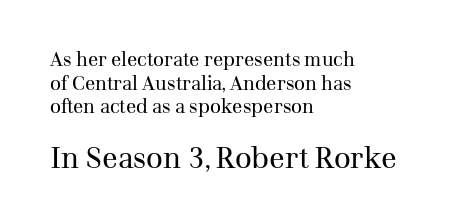
Q: Is the text bold? A: No.
Q: Is the text italic (slanted)? A: No, it is upright.
Q: Is the typeface a serif or a sans-serif typeface? A: Serif.
Q: Is the text underlined? A: No.
Q: How is the paragraph aligned? A: Left-aligned.
Q: Is the spacing between letters normal or unusually wide? A: Normal.
Q: Which block of text is set in a larger size, the first (top) or the second (bottom)? A: The second (bottom) one.
Q: Width (condensed, normal, or wide)? A: Normal.
Q: Stroke contrast? A: Medium.
Q: x-height? A: Medium.
Q: Monospaced? A: No.
